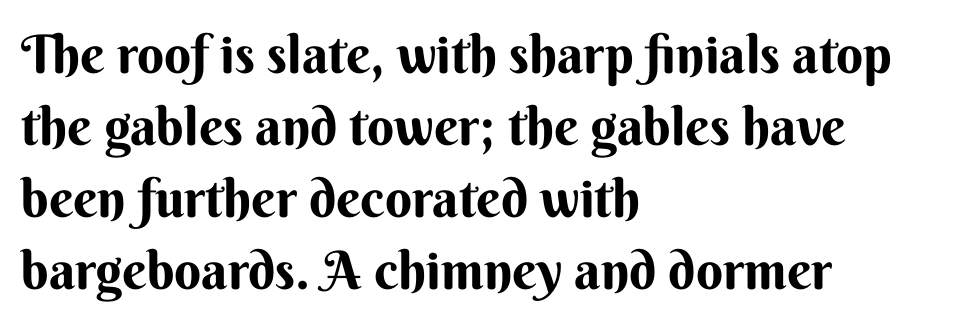
Set as a true bold cut, around the 700 mark. Classification — sans serif. The lettering holds an erect, upright posture throughout. The foot of each line stays bare and open.
